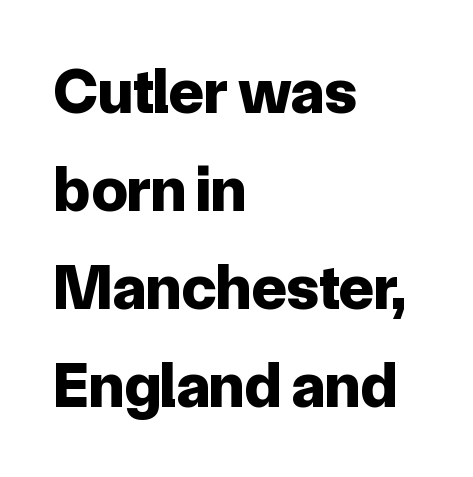
Q: Is the text bold? A: Yes.
Q: Is the text italic (slanted)? A: No, it is upright.
Q: Is the typeface a serif or a sans-serif typeface? A: Sans-serif.
Q: Is the text underlined? A: No.
Q: How is the paragraph aligned? A: Left-aligned.
Q: Is the spacing between letters normal or unusually wide? A: Normal.
Q: Is the spacing between lines tight, normal or loose? A: Normal.
Q: Width (condensed, normal, or wide)? A: Normal.
Q: Stroke contrast? A: Low.
Q: x-height? A: Medium.
Q: Monospaced? A: No.
